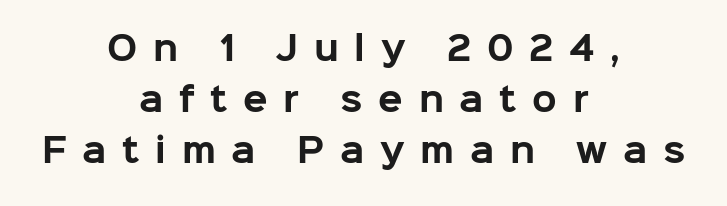
{"serif": "no", "italic": "no", "bold": "yes", "weight": "bold", "width": "normal", "stroke_contrast": "low", "x_height": "medium", "monospaced": "no", "underline": "no", "align": "center", "line_spacing": "normal", "line_spacing_ratio": 1.6, "letter_spacing": "wide", "letter_spacing_em": 0.49, "glyph_px": 32}
